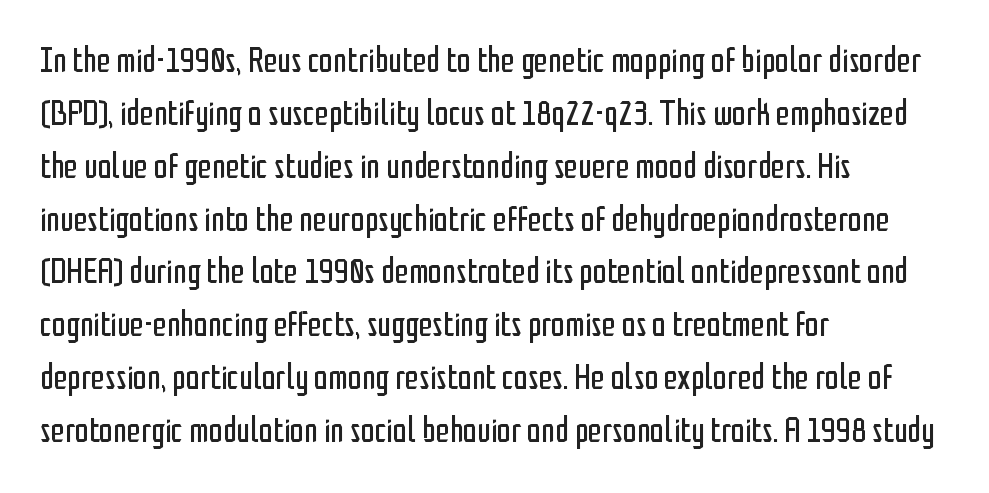
{"serif": "no", "italic": "no", "bold": "no", "weight": "regular", "width": "condensed", "stroke_contrast": "low", "x_height": "medium", "monospaced": "no", "underline": "no", "align": "left", "line_spacing": "normal", "line_spacing_ratio": 1.51, "letter_spacing": "normal", "letter_spacing_em": 0.0, "glyph_px": 35}
